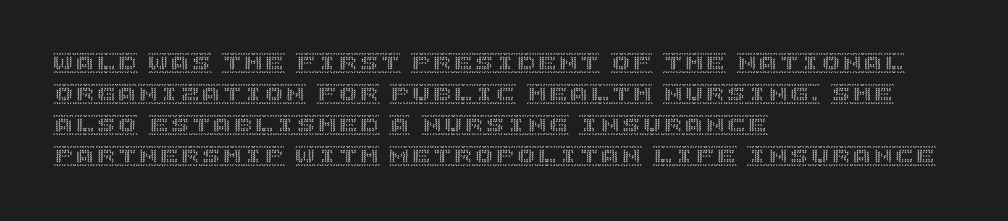
Q: Is the text italic (slanted)? A: No, it is upright.
Q: Is the text underlined? A: No.
Q: How is the paragraph aligned? A: Left-aligned.
Q: Is the spacing between letters normal or unusually wide? A: Normal.
Q: Is the spacing between lines tight, normal or loose? A: Normal.
